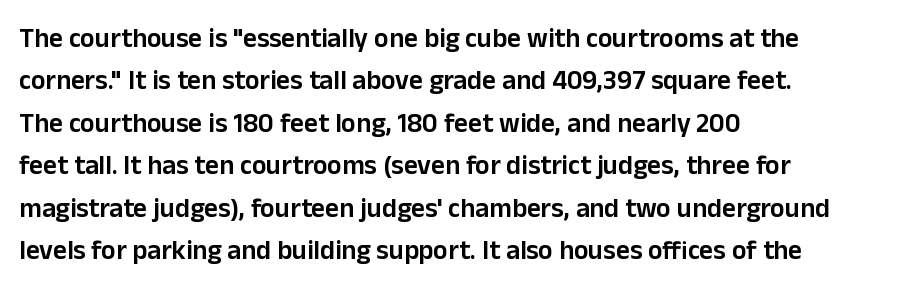
The image shows 27 px text type, upright; set left-aligned, normal line spacing (1.57x), normal letter spacing, not underlined.
